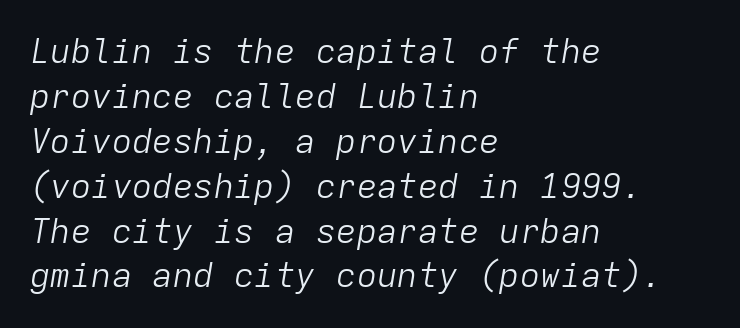
The compositor pushed each line to the left boundary. Notice how the stems are inclined rather than vertical — that's the hallmark of italics. Weight: not bold — regular or lighter. Honestly, there is no underline to notice here at all.
